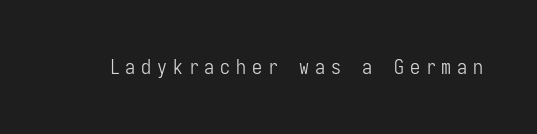
The image shows 20 px text type, upright; set unusually wide letter spacing (+0.29 em), not underlined.
